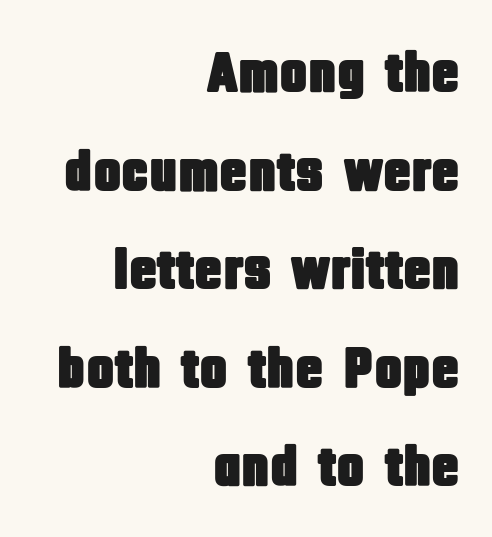
Examine the stroke ends and you'll find no serifs. Here the glyphs are tracked normally, forming tight word shapes. This sample keeps an unexceptional amount of space between lines. Ascenders rise straight up at ninety degrees. Horizontally, the lines are justified to the trailing edge only. Is this a fixed-width face? No — the glyphs have proportional, varying widths.
